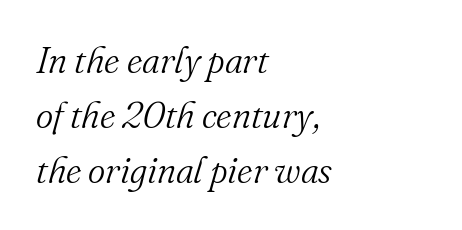
{"serif": "yes", "italic": "yes", "lean": "right", "slant_degrees": 16, "bold": "no", "weight": "light", "width": "normal", "stroke_contrast": "medium", "x_height": "small", "monospaced": "no", "underline": "no", "align": "left", "line_spacing": "normal", "line_spacing_ratio": 1.49, "letter_spacing": "normal", "letter_spacing_em": 0.0, "glyph_px": 37}
